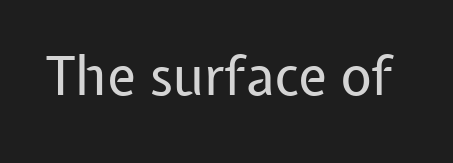
Q: Is the text bold? A: No.
Q: Is the text italic (slanted)? A: No, it is upright.
Q: Is the typeface a serif or a sans-serif typeface? A: Sans-serif.
Q: Is the text underlined? A: No.
Q: Is the spacing between letters normal or unusually wide? A: Normal.
Q: Width (condensed, normal, or wide)? A: Normal.
Q: Stroke contrast? A: Low.
Q: x-height? A: Medium.
Q: Monospaced? A: No.
